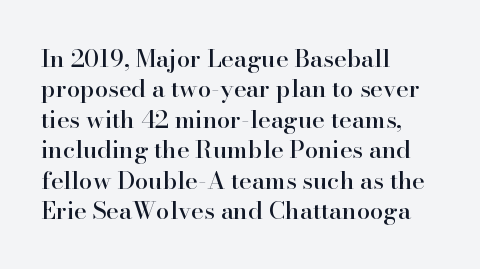
Q: Is the text italic (slanted)? A: No, it is upright.
Q: Is the text underlined? A: No.
Q: How is the paragraph aligned? A: Left-aligned.
Q: Is the spacing between letters normal or unusually wide? A: Normal.
Q: Is the spacing between lines tight, normal or loose? A: Normal.
